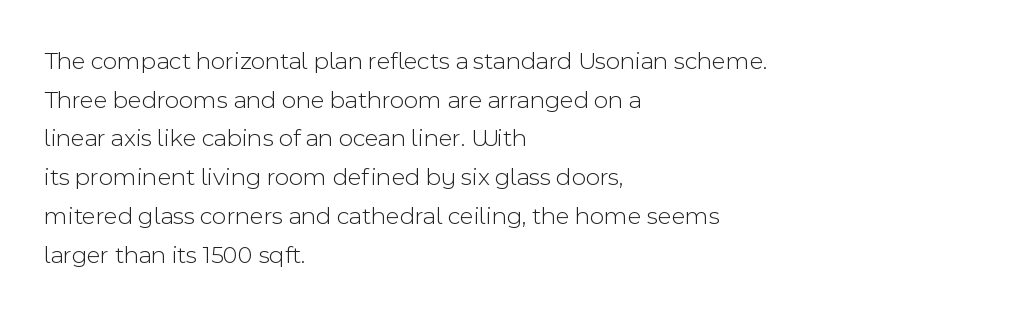
{"italic": "no", "bold": "no", "underline": "no", "align": "left", "line_spacing": "normal", "line_spacing_ratio": 1.55, "letter_spacing": "normal", "letter_spacing_em": 0.0, "glyph_px": 25}
